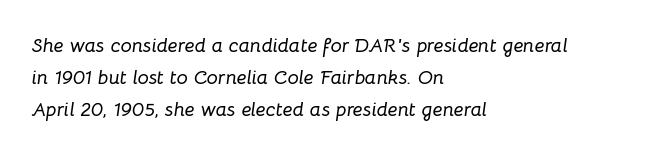
{"italic": "yes", "lean": "right", "slant_degrees": 8, "underline": "no", "align": "left", "line_spacing": "normal", "line_spacing_ratio": 1.59, "letter_spacing": "normal", "letter_spacing_em": 0.0, "glyph_px": 20}
